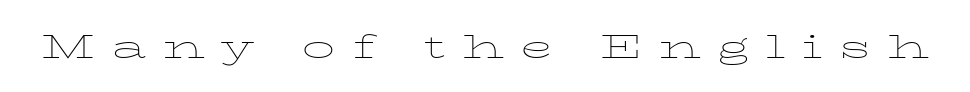
{"serif": "yes", "italic": "no", "bold": "no", "weight": "thin", "width": "wide", "stroke_contrast": "low", "x_height": "medium", "monospaced": "no", "underline": "no", "letter_spacing": "wide", "letter_spacing_em": 0.5, "glyph_px": 33}
